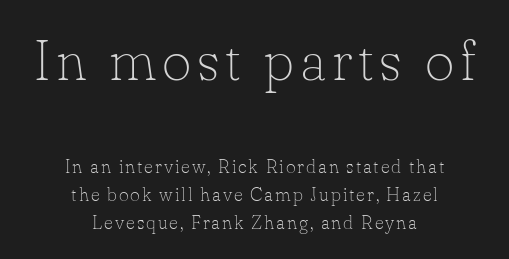
The image shows 57 px thin serif type, upright; set centered, normal line spacing (1.48x), not underlined; the first (top) block is 3.0x larger; low stroke contrast and a small x-height.
